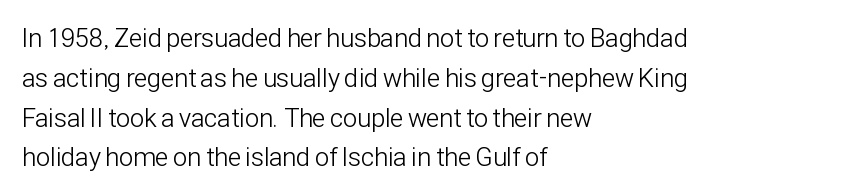
The image shows 26 px text type, upright; set left-aligned, normal line spacing (1.53x), normal letter spacing, not underlined.
